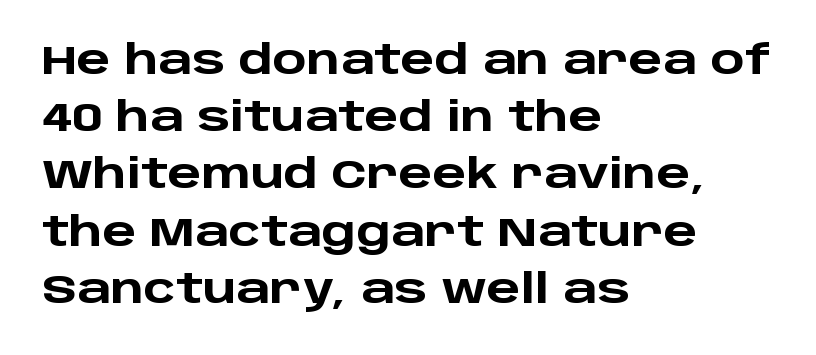
Q: Is the text bold? A: Yes.
Q: Is the text italic (slanted)? A: No, it is upright.
Q: Is the typeface a serif or a sans-serif typeface? A: Sans-serif.
Q: Is the text underlined? A: No.
Q: How is the paragraph aligned? A: Left-aligned.
Q: Is the spacing between letters normal or unusually wide? A: Normal.
Q: Is the spacing between lines tight, normal or loose? A: Normal.
Q: Width (condensed, normal, or wide)? A: Wide.
Q: Stroke contrast? A: Low.
Q: x-height? A: Large.
Q: Monospaced? A: No.
